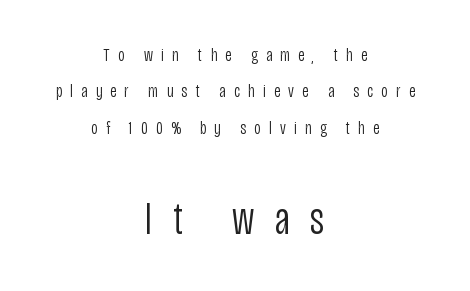
{"serif": "no", "italic": "no", "bold": "no", "weight": "light", "width": "condensed", "stroke_contrast": "low", "x_height": "large", "monospaced": "no", "underline": "no", "align": "center", "line_spacing": "loose", "line_spacing_ratio": 1.92, "letter_spacing": "wide", "letter_spacing_em": 0.44, "larger_block": "second", "size_ratio": 2.47, "glyph_px": 47}
